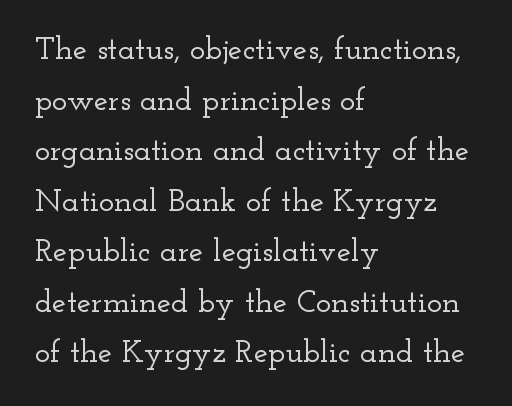
{"serif": "yes", "italic": "no", "width": "wide", "stroke_contrast": "low", "x_height": "small", "monospaced": "no", "underline": "no", "align": "left", "line_spacing": "normal", "line_spacing_ratio": 1.58, "letter_spacing": "normal", "letter_spacing_em": 0.0, "glyph_px": 32}
